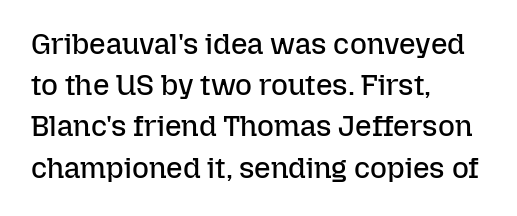
Proportional: the letters do not fall into vertical columns. Look at the tracking — it's just the regular setting, nothing added. This rendering features lettering with no underline. Stroke thickness stays within the range of a standard reading face or lighter. The axis of the letterforms is exactly vertical.
